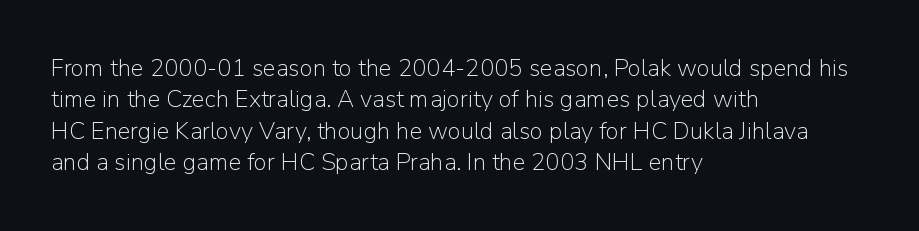
What stands out about the letter spacing? Nothing — it is the standard amount. Unmarked baselines from the first word to the last. The rendering anchors every line to the left-hand side. Regarding leading, the lines here are spaced in the standard way. Compared with a typical body face, this is equally light or lighter still. In terms of posture, this sample is upright.
